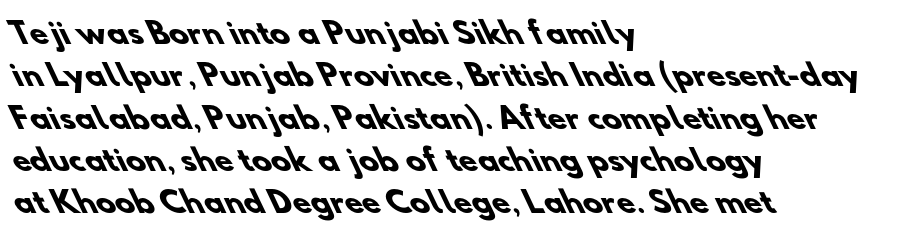
Q: Is the text bold? A: Yes.
Q: Is the typeface a serif or a sans-serif typeface? A: Sans-serif.
Q: Is the text underlined? A: No.
Q: How is the paragraph aligned? A: Left-aligned.
Q: Is the spacing between letters normal or unusually wide? A: Normal.
Q: Is the spacing between lines tight, normal or loose? A: Normal.
Q: Width (condensed, normal, or wide)? A: Normal.
Q: Stroke contrast? A: Low.
Q: x-height? A: Small.
Q: Monospaced? A: No.
